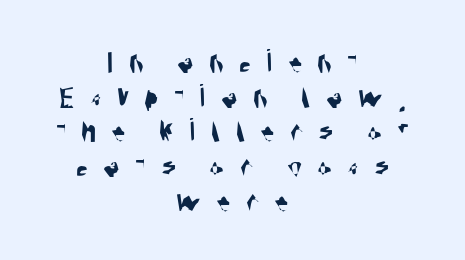
Lines of text with bare space underneath. Serif or sans? Sans — the stroke terminals are bare. Proportional: the letters do not fall into vertical columns. There is plenty of visible air inserted between adjacent glyphs.
